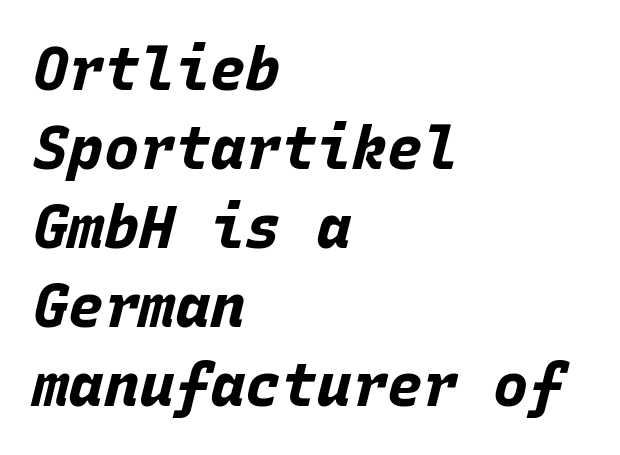
{"italic": "yes", "lean": "right", "slant_degrees": 15, "bold": "yes", "weight": "bold", "width": "normal", "stroke_contrast": "low", "x_height": "large", "monospaced": "yes", "underline": "no", "align": "left", "line_spacing": "normal", "line_spacing_ratio": 1.34, "letter_spacing": "normal", "letter_spacing_em": 0.0, "glyph_px": 59}
